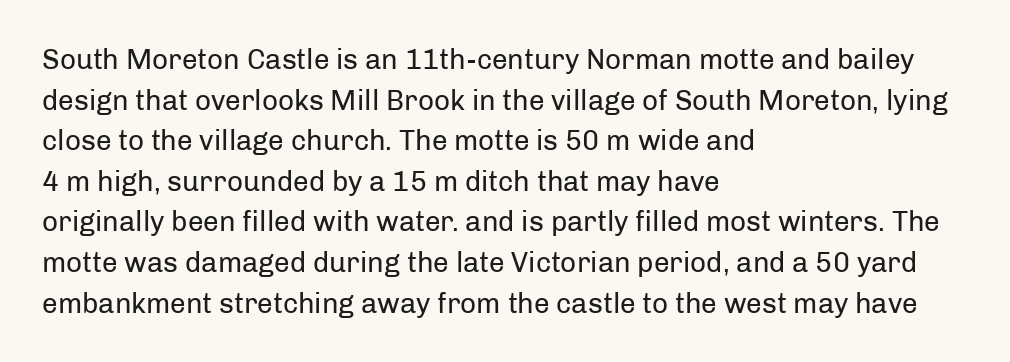
Think of a printed novel: that variable character pitch is what you see here. The strokes carry an ordinary text weight at most. Short and long lines alike share a common starting point at left. The designer went with a sans here, leaving each stem footless. The face used here is rendered with its standard letterfit. Any mark beneath the type? The region is blank.
